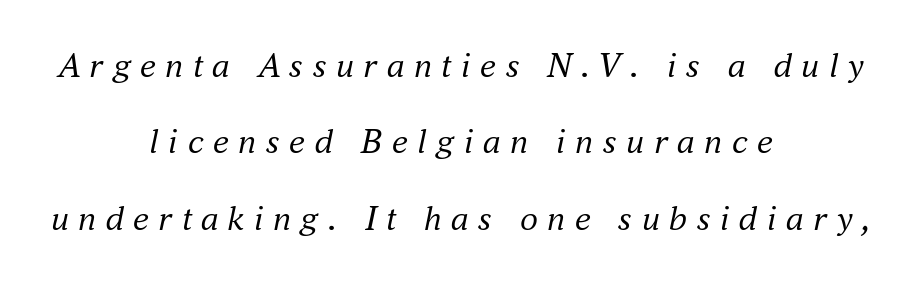
{"serif": "yes", "italic": "yes", "lean": "right", "slant_degrees": 16, "bold": "no", "weight": "regular", "width": "normal", "stroke_contrast": "medium", "x_height": "small", "monospaced": "no", "underline": "no", "align": "center", "line_spacing": "loose", "line_spacing_ratio": 2.12, "letter_spacing": "wide", "letter_spacing_em": 0.26, "glyph_px": 36}
